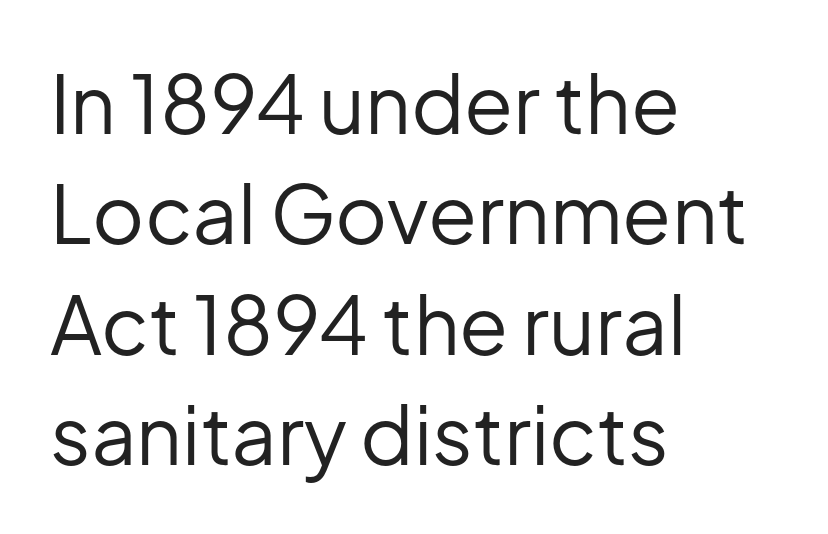
Q: Is the text bold? A: No.
Q: Is the text italic (slanted)? A: No, it is upright.
Q: Is the typeface a serif or a sans-serif typeface? A: Sans-serif.
Q: Is the text underlined? A: No.
Q: How is the paragraph aligned? A: Left-aligned.
Q: Is the spacing between letters normal or unusually wide? A: Normal.
Q: Is the spacing between lines tight, normal or loose? A: Normal.
Q: Width (condensed, normal, or wide)? A: Normal.
Q: Stroke contrast? A: Low.
Q: x-height? A: Medium.
Q: Monospaced? A: No.
